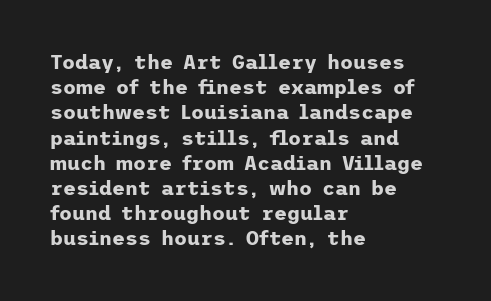
Q: Is the text bold? A: Yes.
Q: Is the text italic (slanted)? A: No, it is upright.
Q: Is the text underlined? A: No.
Q: How is the paragraph aligned? A: Left-aligned.
Q: Is the spacing between letters normal or unusually wide? A: Normal.
Q: Is the spacing between lines tight, normal or loose? A: Normal.
